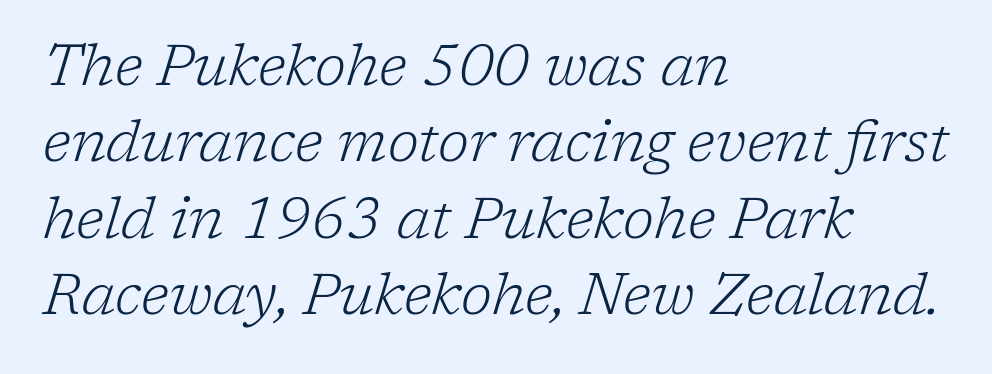
Just letters on the line, the space beneath them empty. Rows of type keep a routine distance in the vertical direction. Character widths vary here, with narrow letters taking less room than wide ones. Nobody touched the tracking dial on this one. The type family on display is of the serif kind. The strokes are not fattened; the text isn't bold.
